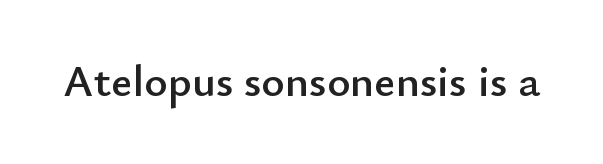
The image shows 45 px sans-serif type, upright; set normal letter spacing, not underlined; low stroke contrast and a small x-height.
